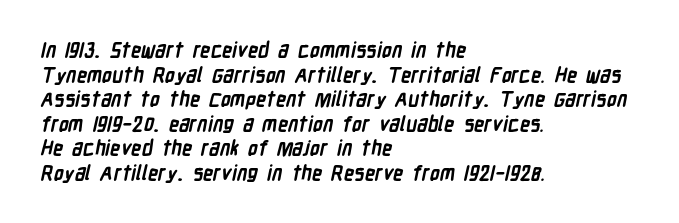
Notice how thick the strokes are: this is what a full bold looks like. Rule under the text: the space is simply empty. Standard letterfit; no display-style spreading of the glyphs. In CSS terms this would be text-align: left.
